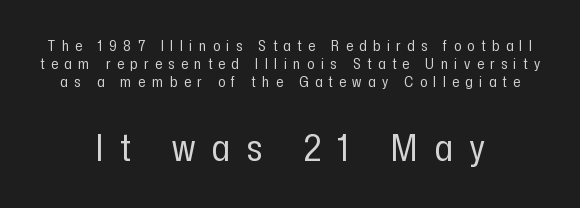
The image shows 38 px regular-weight, condensed sans-serif type, upright; set centered, line spacing 1.21x, unusually wide letter spacing (+0.43 em), not underlined; the second (bottom) block is 2.53x larger; low stroke contrast and a medium x-height.
